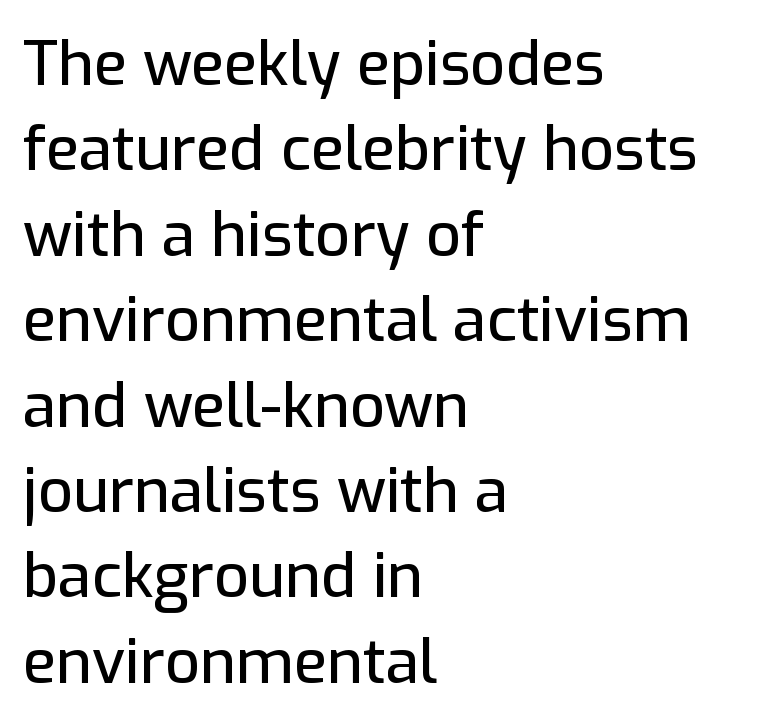
Q: Is the text italic (slanted)? A: No, it is upright.
Q: Is the typeface a serif or a sans-serif typeface? A: Sans-serif.
Q: Is the text underlined? A: No.
Q: How is the paragraph aligned? A: Left-aligned.
Q: Is the spacing between letters normal or unusually wide? A: Normal.
Q: Is the spacing between lines tight, normal or loose? A: Normal.
Q: Width (condensed, normal, or wide)? A: Normal.
Q: Stroke contrast? A: Low.
Q: x-height? A: Medium.
Q: Monospaced? A: No.
